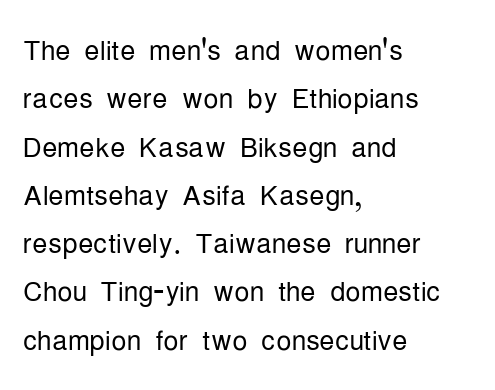
The rendering anchors every line to the left-hand side. Stroke thickness stays within the range of a standard reading face or lighter. Each letter keeps its own natural width here, so spacing adapts to shape. Serif or sans? Sans — the stroke terminals are bare. Anything drawn beneath the words? Only blank space. Is there any slant? The stems are plumb.
